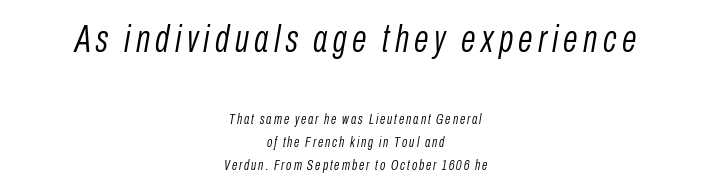
{"italic": "yes", "lean": "right", "slant_degrees": 10, "bold": "no", "weight": "light", "width": "condensed", "stroke_contrast": "low", "x_height": "medium", "monospaced": "no", "underline": "no", "align": "center", "line_spacing": "normal", "line_spacing_ratio": 1.64, "larger_block": "first", "size_ratio": 2.71, "glyph_px": 38}
